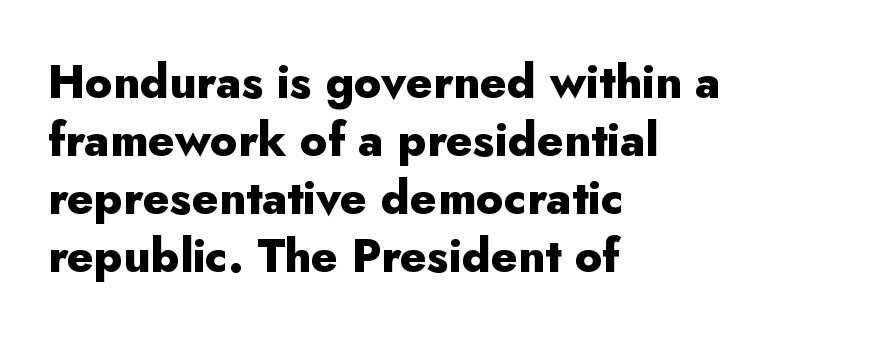
Italic: no, the glyphs are upright roman. The rendering anchors every line to the left-hand side. Horizontal bands of white between lines are of average thickness. Examine the stroke ends and you'll find no serifs. Proportional: the letters do not fall into vertical columns.
